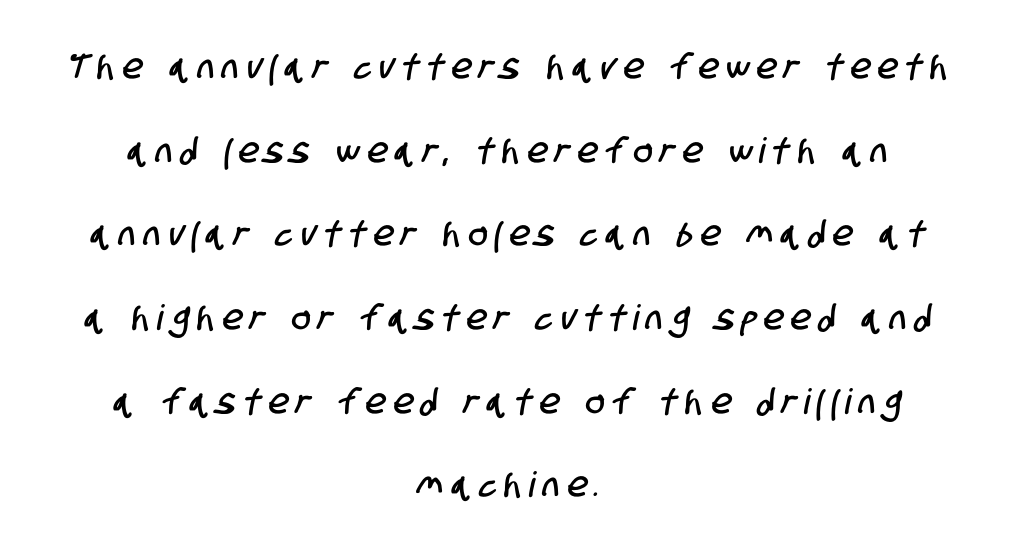
{"serif": "no", "width": "condensed", "stroke_contrast": "low", "x_height": "large", "monospaced": "no", "underline": "no", "align": "center", "line_spacing": "loose", "line_spacing_ratio": 2.39, "letter_spacing": "wide", "letter_spacing_em": 0.23, "glyph_px": 35}
